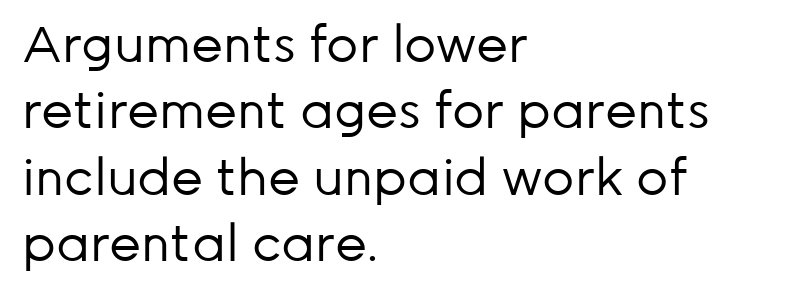
Descender tails drop into unmarked territory. Examine the stroke ends and you'll find no serifs. These lines sit exactly where default settings would place them. Every stem runs plumb, perpendicular to the baseline.
